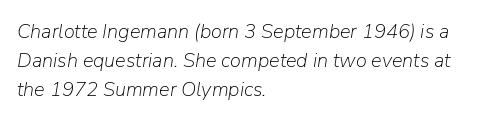
{"italic": "yes", "lean": "right", "slant_degrees": 9, "bold": "no", "underline": "no", "align": "left", "line_spacing": "normal", "line_spacing_ratio": 1.46, "letter_spacing": "normal", "letter_spacing_em": 0.0, "glyph_px": 20}
